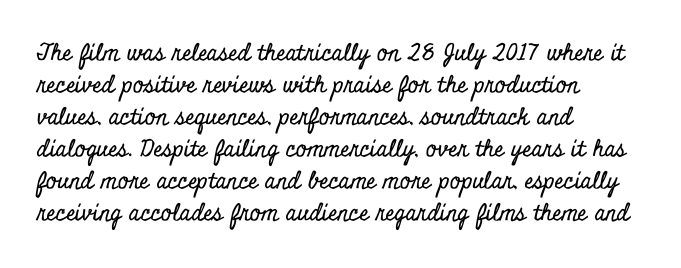
{"underline": "no", "align": "left", "line_spacing": "normal", "line_spacing_ratio": 1.39, "letter_spacing": "normal", "letter_spacing_em": 0.0, "glyph_px": 23}
